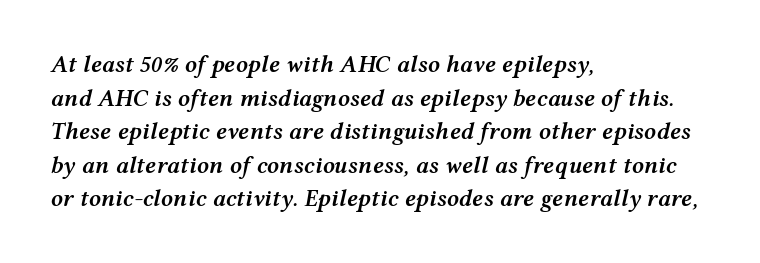
The image shows 24 px text type, italic (leaning right); set left-aligned, normal line spacing (1.4x), normal letter spacing, not underlined.
